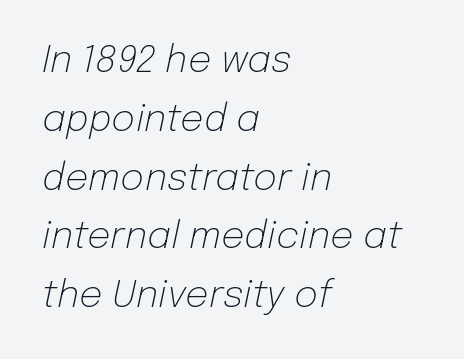
{"italic": "yes", "lean": "right", "slant_degrees": 12, "bold": "no", "weight": "light", "width": "normal", "stroke_contrast": "low", "x_height": "medium", "monospaced": "no", "underline": "no", "align": "left", "line_spacing": "normal", "line_spacing_ratio": 1.59, "letter_spacing": "normal", "letter_spacing_em": 0.0, "glyph_px": 37}
